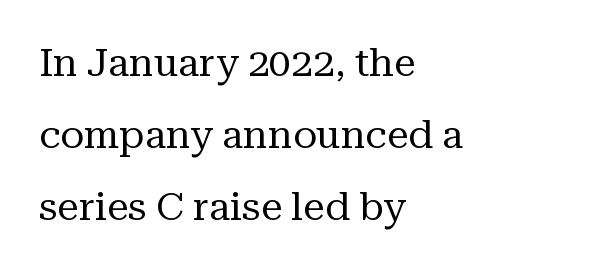
{"serif": "yes", "italic": "no", "bold": "no", "weight": "regular", "width": "normal", "stroke_contrast": "medium", "x_height": "medium", "monospaced": "no", "underline": "no", "align": "left", "line_spacing_ratio": 1.84, "letter_spacing": "normal", "letter_spacing_em": 0.0, "glyph_px": 39}
